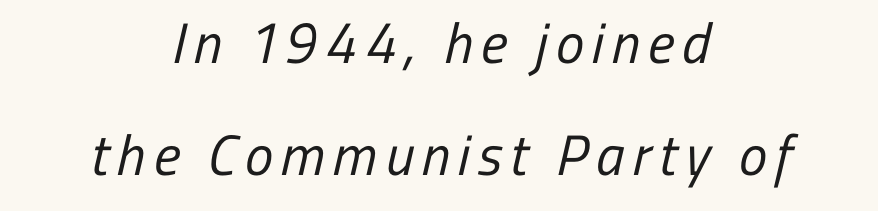
{"serif": "no", "bold": "no", "weight": "regular", "width": "condensed", "stroke_contrast": "low", "x_height": "medium", "monospaced": "no", "underline": "no", "align": "center", "line_spacing": "loose", "line_spacing_ratio": 1.97, "glyph_px": 57}
